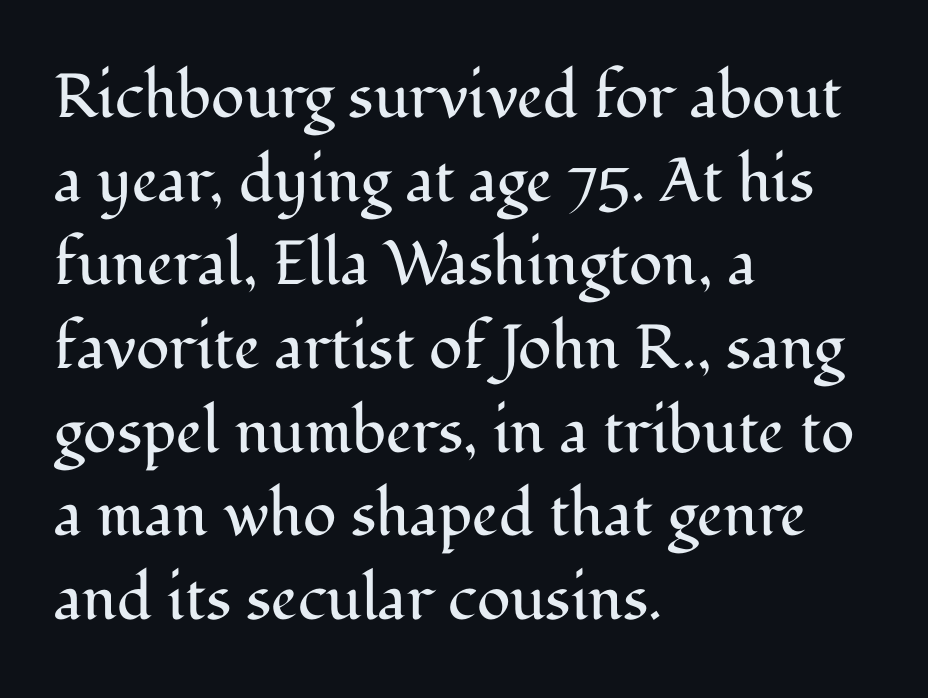
Q: Is the text bold? A: No.
Q: Is the text italic (slanted)? A: No, it is upright.
Q: Is the typeface a serif or a sans-serif typeface? A: Serif.
Q: Is the text underlined? A: No.
Q: How is the paragraph aligned? A: Left-aligned.
Q: Is the spacing between letters normal or unusually wide? A: Normal.
Q: Is the spacing between lines tight, normal or loose? A: Normal.
Q: Width (condensed, normal, or wide)? A: Normal.
Q: Stroke contrast? A: Medium.
Q: x-height? A: Medium.
Q: Monospaced? A: No.
